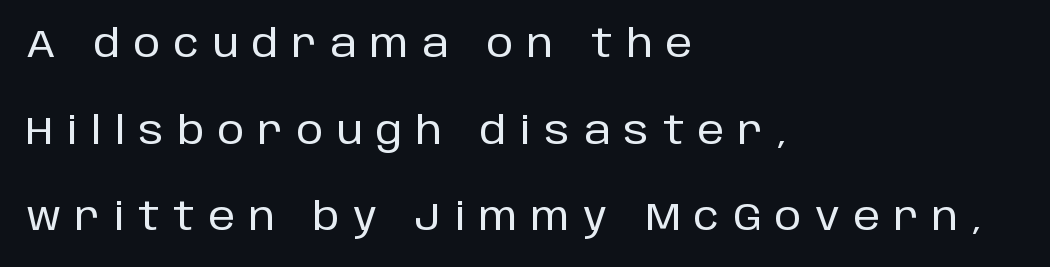
Upright lettering throughout. Someone cranked the tracking dial way up on this one. Each row of text sits above clean, open space. The rag falls on the right side of this text block.
